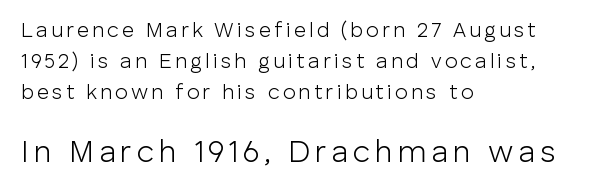
Q: Is the text bold? A: No.
Q: Is the text italic (slanted)? A: No, it is upright.
Q: Is the typeface a serif or a sans-serif typeface? A: Sans-serif.
Q: Is the text underlined? A: No.
Q: How is the paragraph aligned? A: Left-aligned.
Q: Is the spacing between lines tight, normal or loose? A: Normal.
Q: Which block of text is set in a larger size, the first (top) or the second (bottom)? A: The second (bottom) one.
Q: Width (condensed, normal, or wide)? A: Normal.
Q: Stroke contrast? A: Low.
Q: x-height? A: Medium.
Q: Monospaced? A: No.
